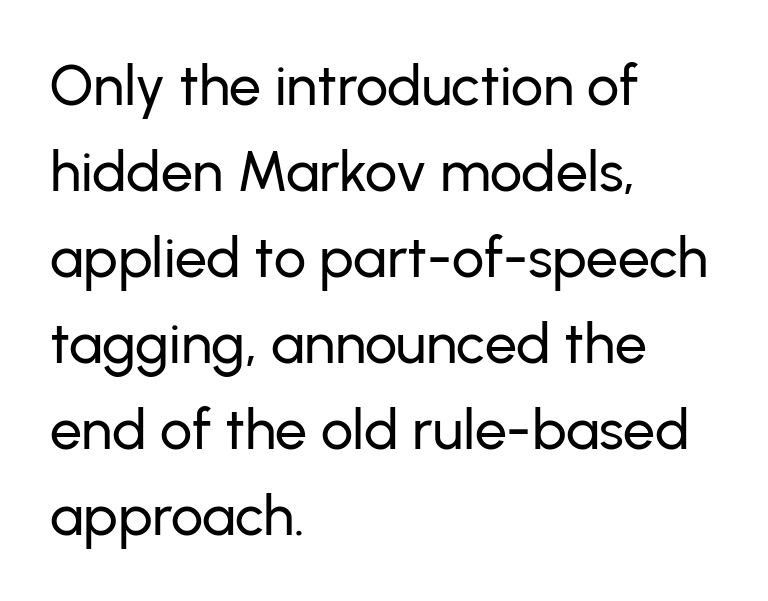
The image shows 57 px sans-serif type, upright; set left-aligned, normal line spacing (1.51x), normal letter spacing, not underlined; low stroke contrast and a medium x-height.
